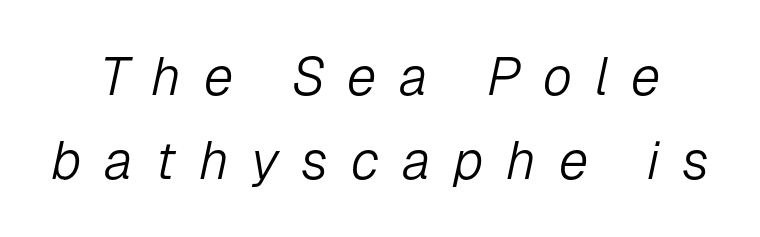
Q: Is the text bold? A: No.
Q: Is the text italic (slanted)? A: Yes, it leans right by about 12 degrees.
Q: Is the text underlined? A: No.
Q: Is the spacing between letters normal or unusually wide? A: Unusually wide.
Q: Is the spacing between lines tight, normal or loose? A: Normal.
Q: Width (condensed, normal, or wide)? A: Normal.
Q: Stroke contrast? A: Low.
Q: x-height? A: Medium.
Q: Monospaced? A: No.
